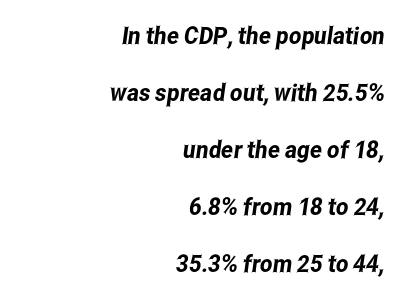
The image shows 24 px text type; set right-aligned, loose line spacing (2.37x), normal letter spacing, not underlined.
